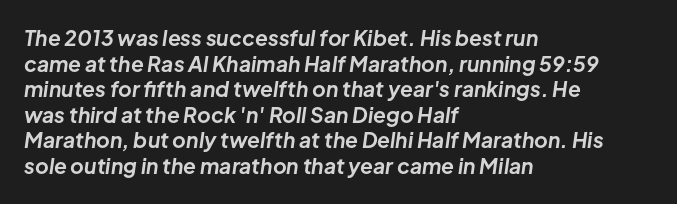
{"italic": "yes", "lean": "right", "slant_degrees": 8, "bold": "yes", "underline": "no", "align": "left", "line_spacing_ratio": 1.22, "letter_spacing": "normal", "letter_spacing_em": 0.0, "glyph_px": 21}
